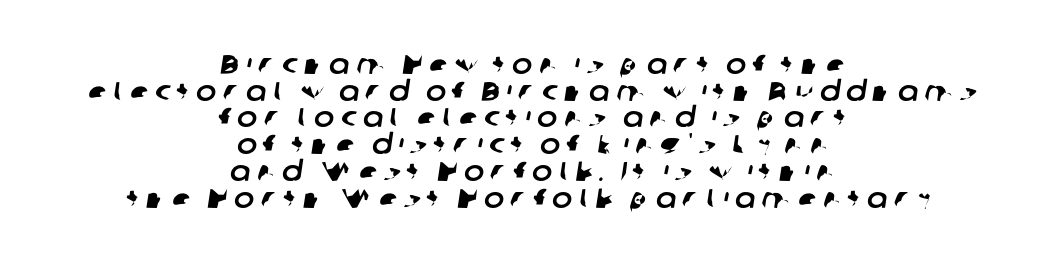
Here the glyphs are tracked loosely, breaking word shapes into spaced letters. Nobody drew a line under any word here. The paragraph has two soft edges and a firm central axis. Vertically, the passage feels compressed, each row crowding the next.
